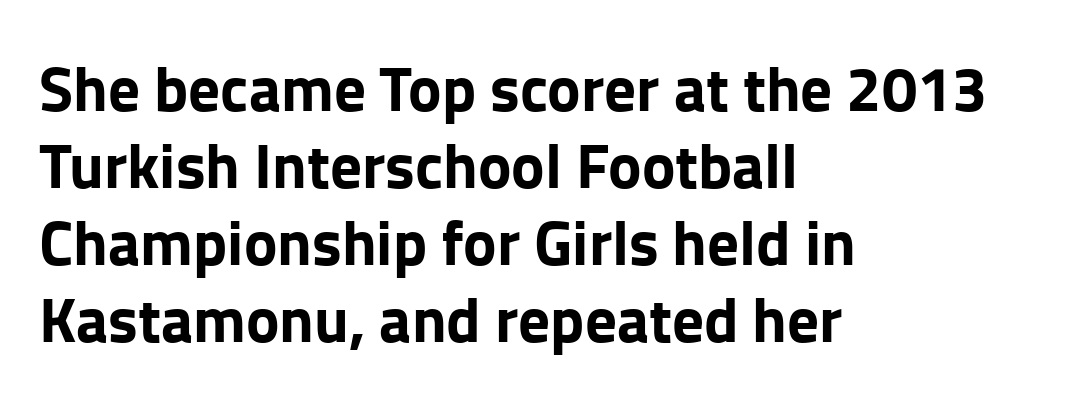
{"serif": "no", "italic": "no", "bold": "yes", "weight": "bold", "width": "normal", "stroke_contrast": "low", "x_height": "medium", "monospaced": "no", "underline": "no", "align": "left", "line_spacing_ratio": 1.22, "letter_spacing": "normal", "letter_spacing_em": 0.0, "glyph_px": 63}
